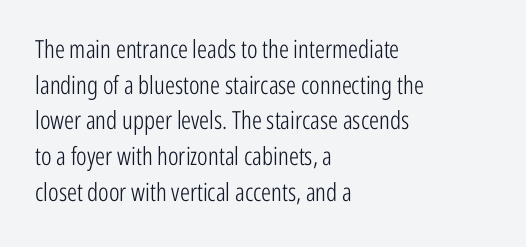
The image shows 25 px text type, upright; set left-aligned, normal line spacing (1.43x), normal letter spacing, not underlined.
